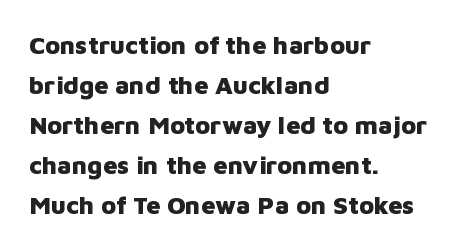
{"italic": "no", "bold": "yes", "underline": "no", "align": "left", "line_spacing": "normal", "line_spacing_ratio": 1.6, "letter_spacing": "normal", "letter_spacing_em": 0.0, "glyph_px": 25}
